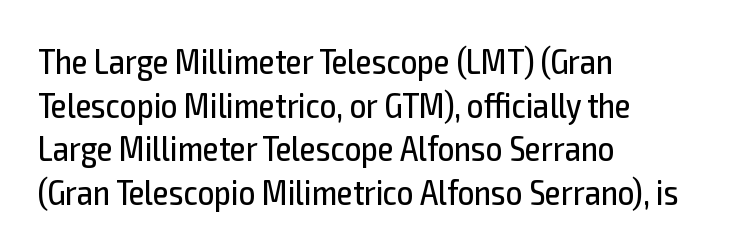
The image shows 36 px regular-weight, condensed sans-serif type, upright; set left-aligned, line spacing 1.21x, normal letter spacing, not underlined; a medium x-height.
